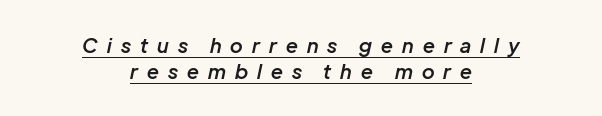
Here the glyphs are tracked loosely, breaking word shapes into spaced letters. The designer left line spacing at the default. Each glyph is drawn with semibold strokes, heavier than normal yet not fully bold. This sample uses an oblique cut, with every glyph tilted off the vertical.
